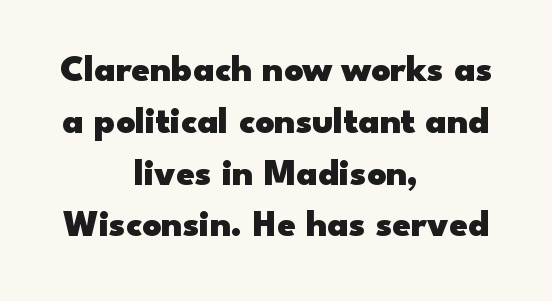
{"serif": "no", "italic": "no", "bold": "yes", "weight": "heavy", "width": "wide", "stroke_contrast": "low", "x_height": "small", "monospaced": "no", "underline": "no", "align": "center", "line_spacing": "normal", "line_spacing_ratio": 1.4, "letter_spacing": "normal", "letter_spacing_em": 0.0, "glyph_px": 37}
